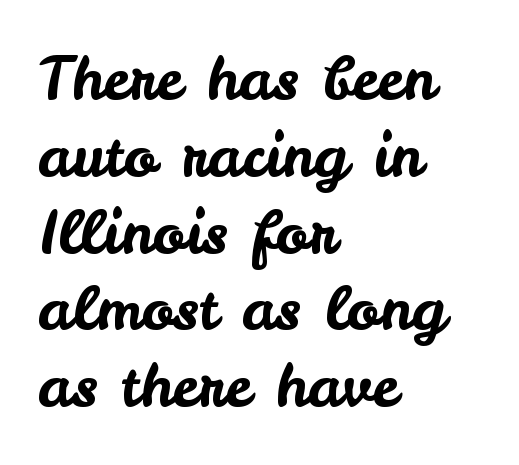
No extra tracking has been applied to these lines. Character widths vary here, with narrow letters taking less room than wide ones. Descender tails drop into unmarked territory. Where is the straight margin? On the left. The glyphs in this specimen are sans serif.
